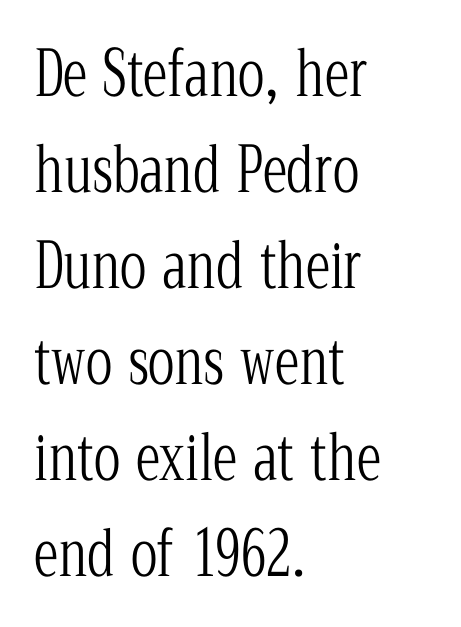
The image shows 62 px light, condensed serif type, upright; set left-aligned, normal line spacing (1.55x), normal letter spacing, not underlined; low stroke contrast and a medium x-height.
